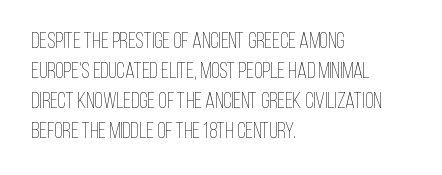
The image shows 22 px text type, upright; set left-aligned, normal line spacing (1.36x), normal letter spacing, not underlined.
